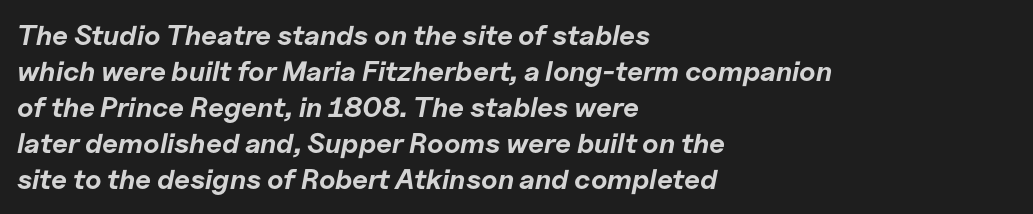
The sample has been set heavy, in full bold. The rendering uses natural spacing where letterforms have individual widths. Line beginnings align vertically; line endings do not. Honestly, there is no underline to notice here at all. Here the glyphs are tracked normally, forming tight word shapes. When letters slant like this, we call the style italic.
